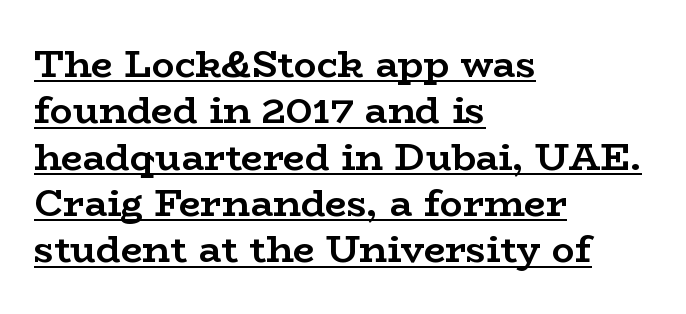
{"serif": "yes", "italic": "no", "bold": "yes", "weight": "semibold", "width": "wide", "stroke_contrast": "low", "x_height": "medium", "monospaced": "no", "underline": "yes", "align": "left", "line_spacing_ratio": 1.22, "letter_spacing": "normal", "letter_spacing_em": 0.0, "glyph_px": 38}
